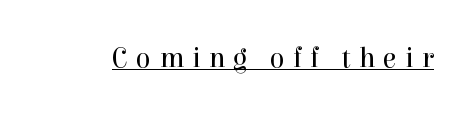
The image shows 28 px regular-weight serif type, upright; set unusually wide letter spacing (+0.29 em), underlined; high stroke contrast and a medium x-height.
